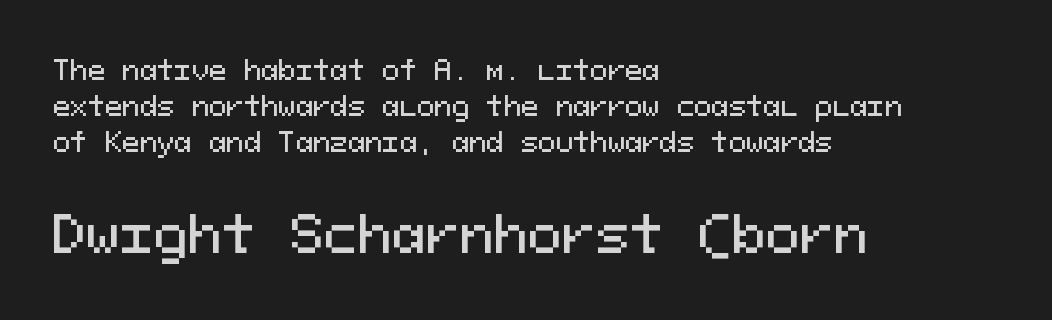
Do the characters align in a grid? Yes, the font is monospaced. Bare-footed words on every line. The passage shown is typeset with a sans-serif family. Italic? Not at all — the glyphs are vertical. Note: smaller setting up top, larger setting below.
